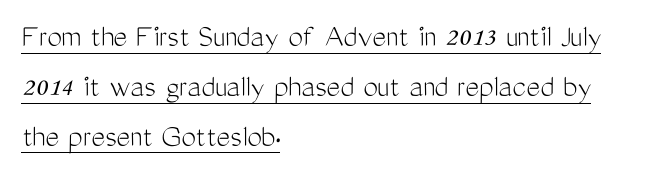
The image shows 33 px light, condensed sans-serif type, upright; set left-aligned, normal line spacing (1.51x), normal letter spacing, underlined; medium stroke contrast and a medium x-height.
